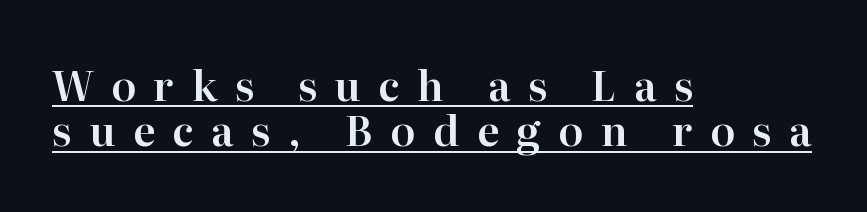
The image shows 41 px serif type, upright; set left-aligned, tight line spacing (1.1x), unusually wide letter spacing (+0.43 em), underlined; high stroke contrast and a medium x-height.
